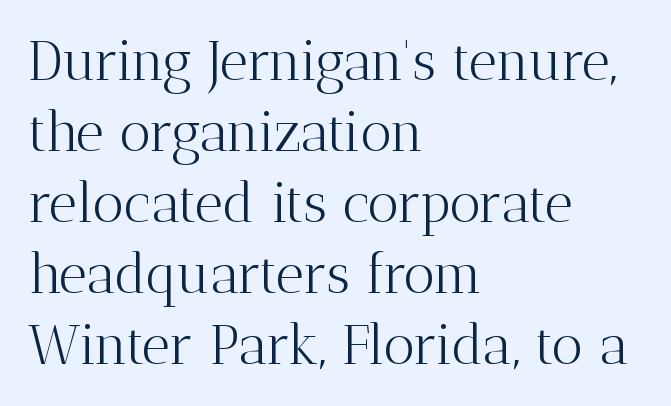
Weight: not bold — regular or lighter. Words appear dense and cohesive because spacing is normal. Font category for this specimen: serif. Looks like regular typesetting: each glyph gets only the width it needs. Does the copy run flush right? No — it runs flush left. The string is rendered with underlining switched off.
